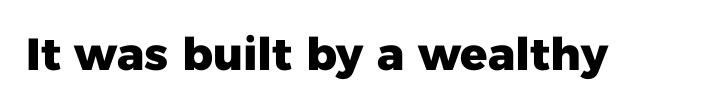
The image shows 45 px heavy sans-serif type, upright; set normal letter spacing, not underlined; low stroke contrast and a medium x-height.
